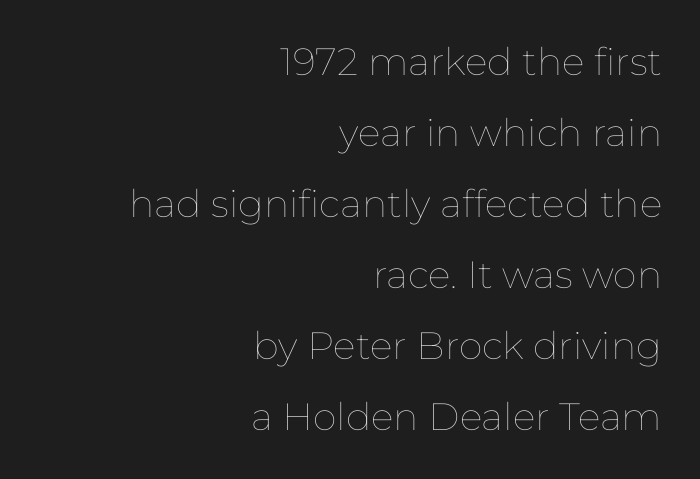
{"italic": "no", "bold": "no", "weight": "thin", "width": "normal", "stroke_contrast": "low", "x_height": "medium", "monospaced": "no", "underline": "no", "align": "right", "line_spacing_ratio": 1.87, "letter_spacing": "normal", "letter_spacing_em": 0.0, "glyph_px": 38}
